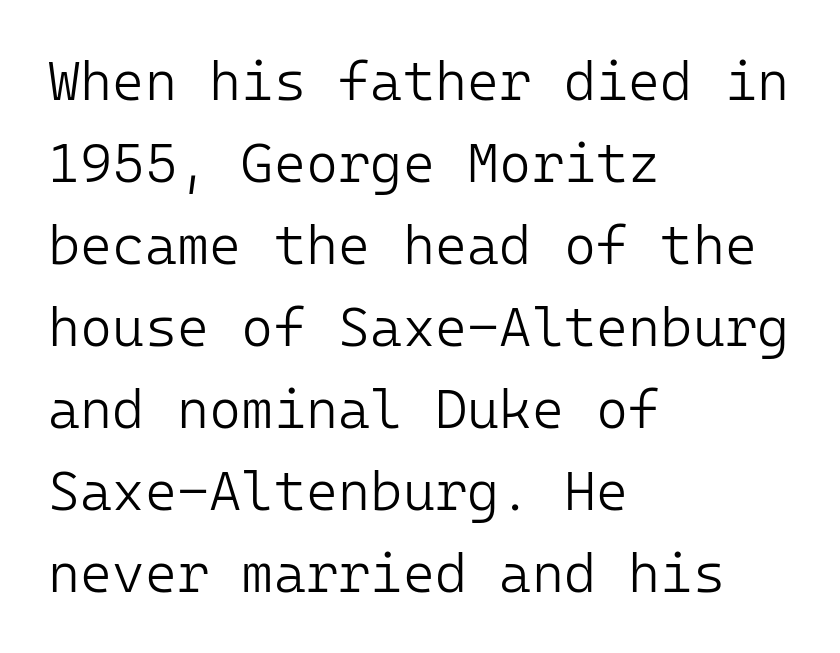
Check the space under the baseline: it is left empty. Fixed-width glyphs throughout — classic coding-font behaviour. Layout note: lines flush left. The strokes carry an ordinary text weight at most. Each new line begins a customary step beneath the previous one.
